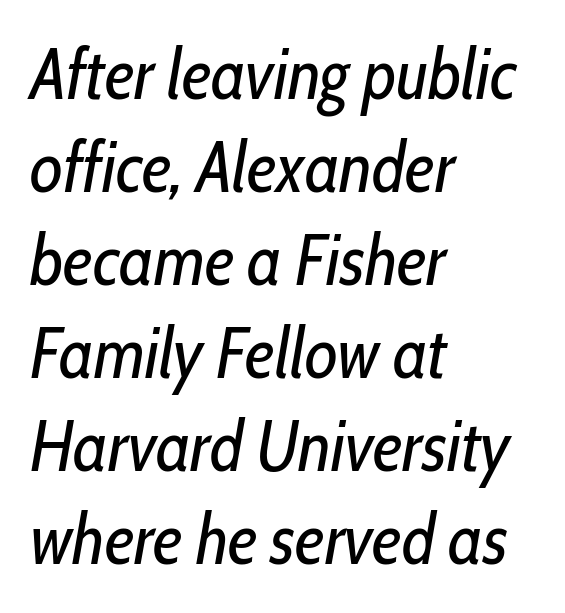
Q: Is the text bold? A: No.
Q: Is the text italic (slanted)? A: Yes, it leans right by about 10 degrees.
Q: Is the text underlined? A: No.
Q: How is the paragraph aligned? A: Left-aligned.
Q: Is the spacing between letters normal or unusually wide? A: Normal.
Q: Is the spacing between lines tight, normal or loose? A: Normal.
Q: Width (condensed, normal, or wide)? A: Condensed.
Q: Stroke contrast? A: Low.
Q: x-height? A: Medium.
Q: Monospaced? A: No.
